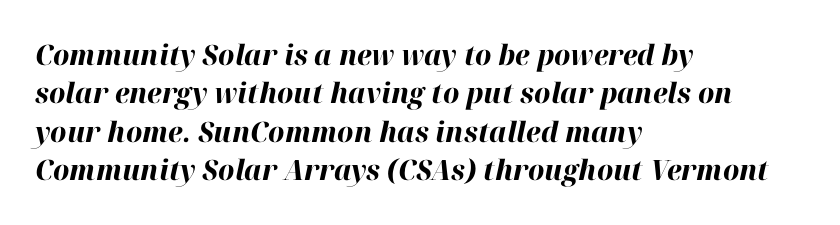
{"italic": "yes", "lean": "right", "slant_degrees": 12, "bold": "yes", "weight": "bold", "width": "normal", "stroke_contrast": "high", "x_height": "medium", "monospaced": "no", "underline": "no", "align": "left", "line_spacing": "normal", "line_spacing_ratio": 1.37, "letter_spacing": "normal", "letter_spacing_em": 0.0, "glyph_px": 28}
